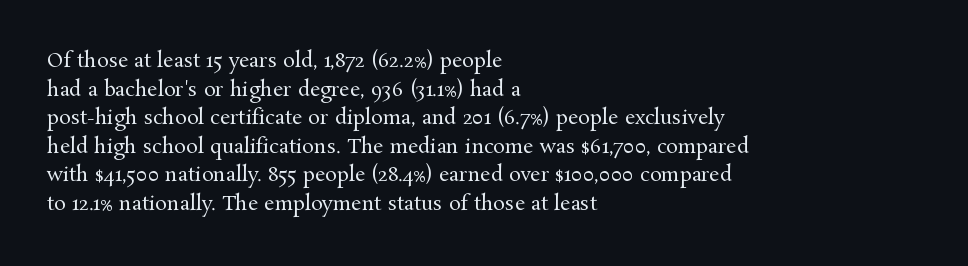
Q: Is the text bold? A: No.
Q: Is the text italic (slanted)? A: No, it is upright.
Q: Is the text underlined? A: No.
Q: How is the paragraph aligned? A: Left-aligned.
Q: Is the spacing between letters normal or unusually wide? A: Normal.
Q: Is the spacing between lines tight, normal or loose? A: Normal.
